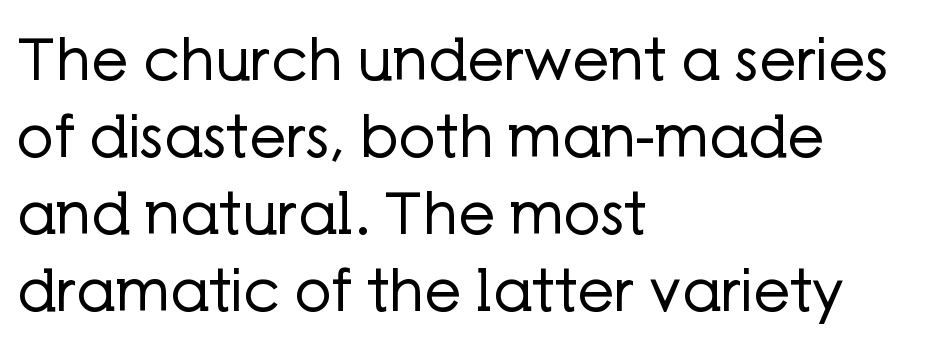
Q: Is the text bold? A: No.
Q: Is the text italic (slanted)? A: No, it is upright.
Q: Is the typeface a serif or a sans-serif typeface? A: Sans-serif.
Q: Is the text underlined? A: No.
Q: How is the paragraph aligned? A: Left-aligned.
Q: Is the spacing between letters normal or unusually wide? A: Normal.
Q: Is the spacing between lines tight, normal or loose? A: Normal.
Q: Width (condensed, normal, or wide)? A: Normal.
Q: Stroke contrast? A: Low.
Q: x-height? A: Medium.
Q: Monospaced? A: No.
